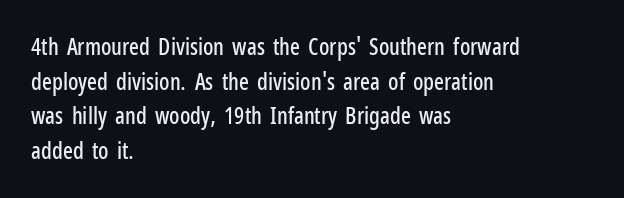
{"italic": "no", "underline": "no", "align": "left", "line_spacing": "normal", "line_spacing_ratio": 1.51, "letter_spacing": "normal", "letter_spacing_em": 0.0, "glyph_px": 23}
